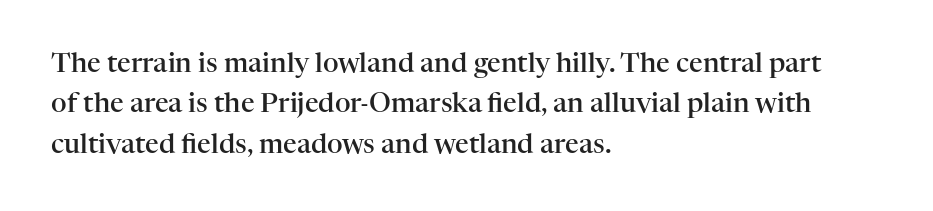
{"italic": "no", "bold": "semi", "underline": "no", "align": "left", "line_spacing": "normal", "line_spacing_ratio": 1.5, "letter_spacing": "normal", "letter_spacing_em": 0.0, "glyph_px": 27}
